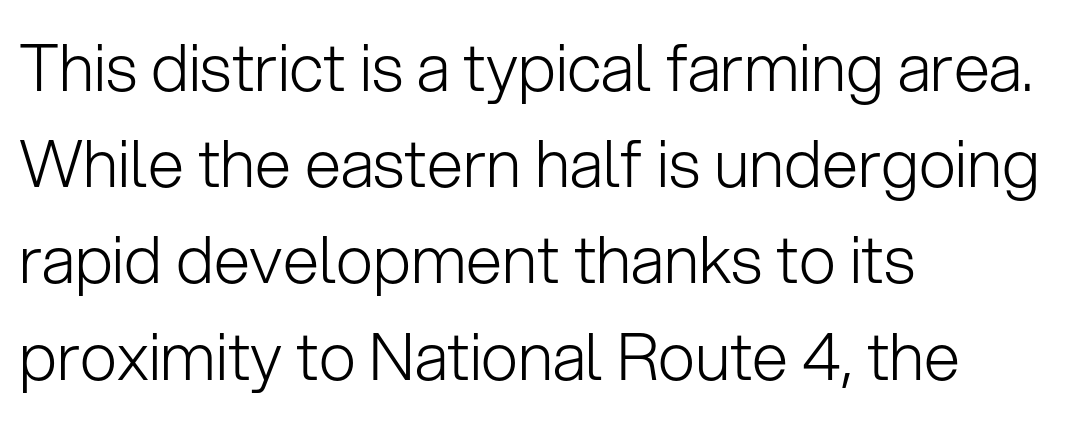
The image shows 65 px light sans-serif type, upright; set left-aligned, normal line spacing (1.48x), normal letter spacing, not underlined; low stroke contrast and a medium x-height.
